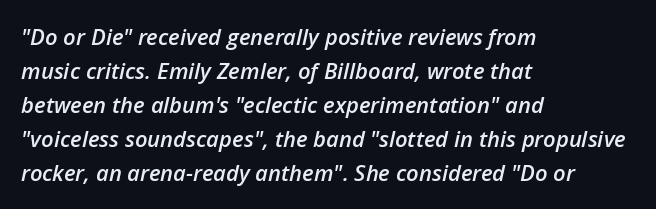
The image shows 22 px text type, italic (leaning right); set left-aligned, normal line spacing (1.54x), normal letter spacing, not underlined.
